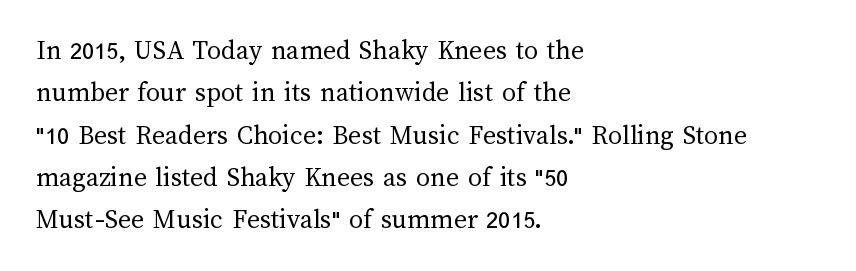
{"italic": "no", "bold": "no", "weight": "regular", "width": "normal", "stroke_contrast": "medium", "x_height": "medium", "monospaced": "no", "underline": "no", "align": "left", "line_spacing": "normal", "line_spacing_ratio": 1.51, "letter_spacing": "normal", "letter_spacing_em": 0.0, "glyph_px": 28}
